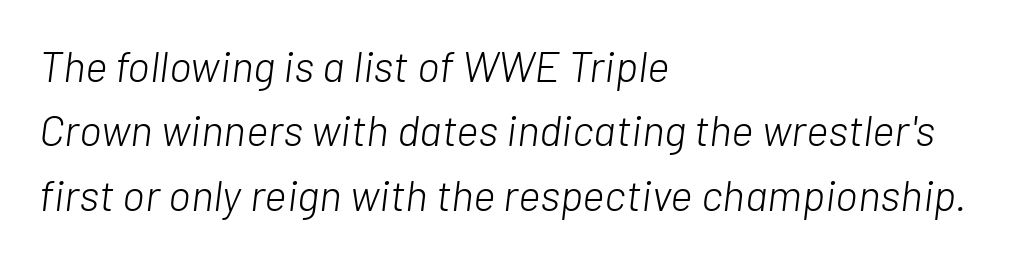
Q: Is the text bold? A: No.
Q: Is the text italic (slanted)? A: Yes, it leans right by about 7 degrees.
Q: Is the text underlined? A: No.
Q: How is the paragraph aligned? A: Left-aligned.
Q: Is the spacing between letters normal or unusually wide? A: Normal.
Q: Is the spacing between lines tight, normal or loose? A: Normal.
Q: Width (condensed, normal, or wide)? A: Normal.
Q: Stroke contrast? A: Low.
Q: x-height? A: Medium.
Q: Monospaced? A: No.
